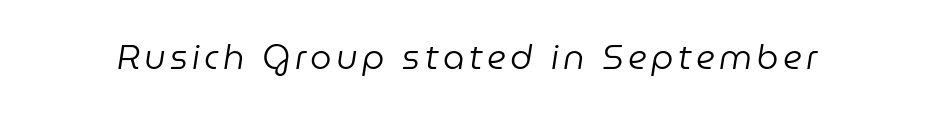
{"italic": "yes", "lean": "right", "slant_degrees": 9, "bold": "no", "weight": "regular", "width": "normal", "stroke_contrast": "low", "x_height": "medium", "monospaced": "no", "underline": "no", "glyph_px": 34}
